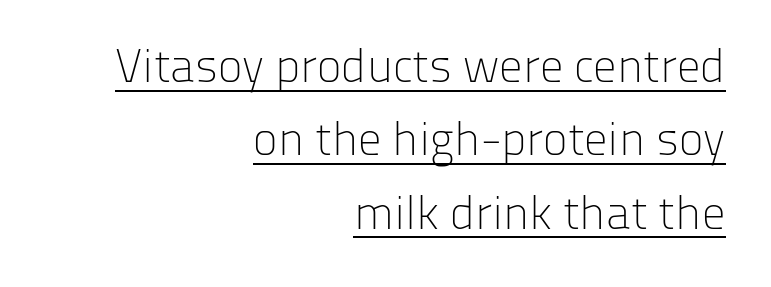
The rendering anchors every line to the right-hand side. Ascenders rise straight up at ninety degrees. How are the letters spaced? Ordinarily, with no added tracking. These lines are rendered in a variable-pitch font. Look at the bottom of the vertical strokes: they stop flat, with no serifs.
